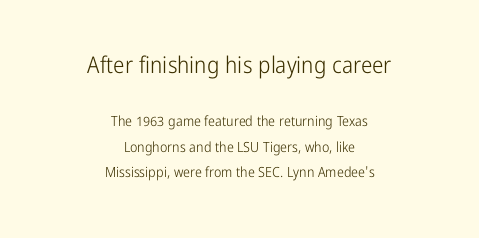
The image shows 23 px text type, upright; set centered, line spacing 1.82x, normal letter spacing, not underlined; the first (top) block is 1.64x larger.
